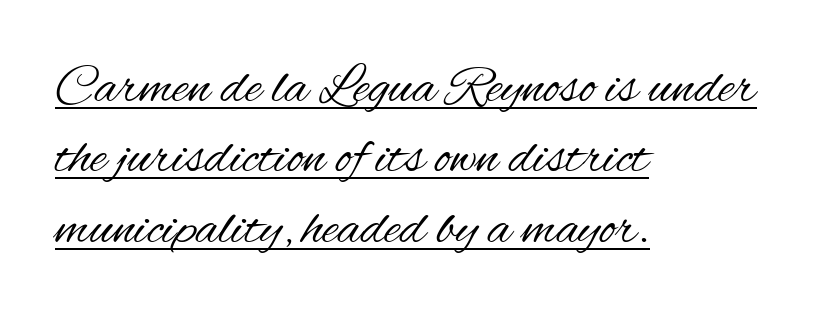
{"serif": "no", "bold": "no", "weight": "regular", "width": "condensed", "stroke_contrast": "medium", "x_height": "small", "monospaced": "no", "underline": "yes", "align": "left", "line_spacing": "normal", "line_spacing_ratio": 1.28, "letter_spacing": "normal", "letter_spacing_em": 0.0, "glyph_px": 55}
